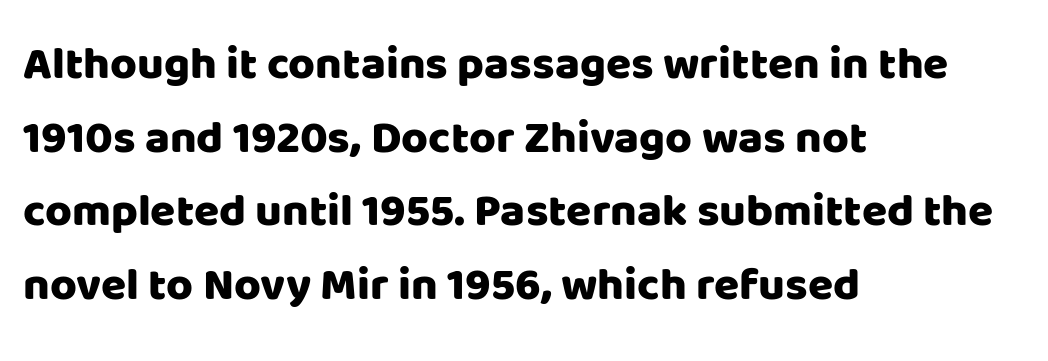
The image shows 46 px sans-serif type, upright; set left-aligned, normal line spacing (1.6x), normal letter spacing, not underlined; low stroke contrast and a large x-height.
